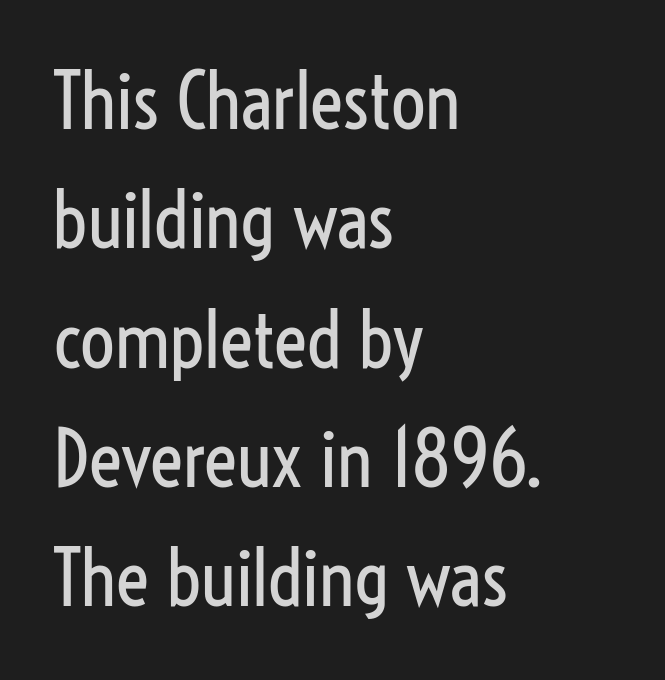
The image shows 77 px regular-weight, condensed sans-serif type, upright; set left-aligned, normal line spacing (1.55x), normal letter spacing, not underlined; low stroke contrast and a medium x-height.
